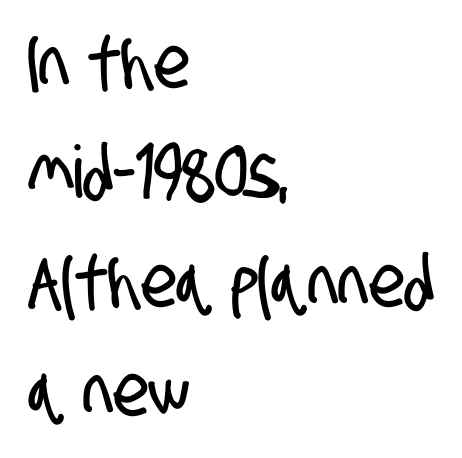
The image shows 72 px condensed sans-serif type; set left-aligned, normal line spacing (1.52x), normal letter spacing, not underlined; low stroke contrast and a large x-height.
